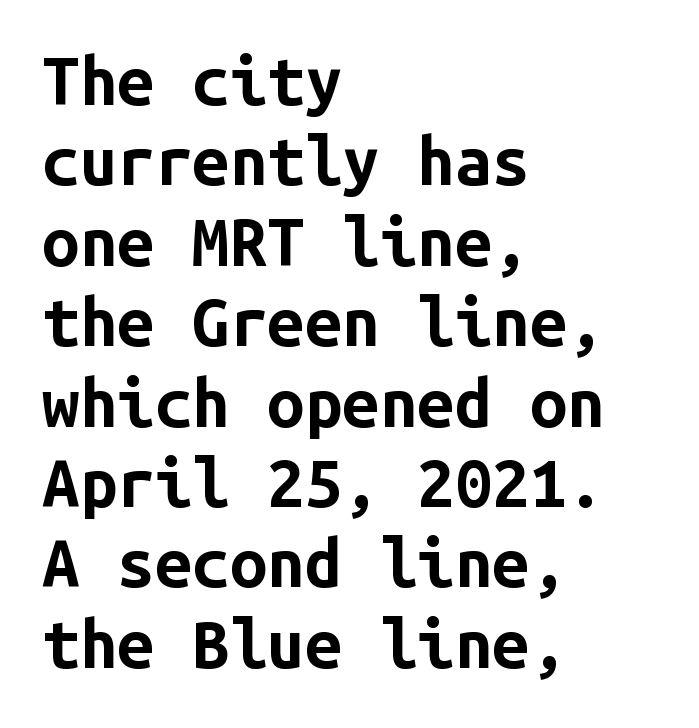
Every row of glyphs begins at an identical x-position on the left. Posture: upright roman. Looks like terminal output: every glyph gets an equal slot. Does the type have serifs? No, each stem ends abruptly.
